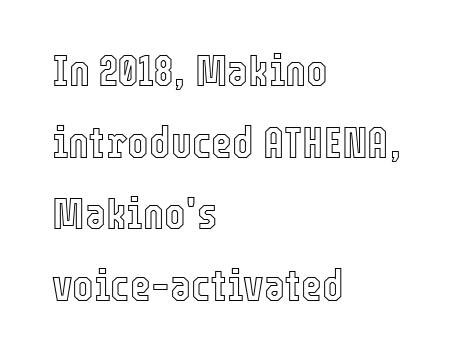
Q: Is the text italic (slanted)? A: No, it is upright.
Q: Is the text underlined? A: No.
Q: How is the paragraph aligned? A: Left-aligned.
Q: Is the spacing between letters normal or unusually wide? A: Normal.
Q: Is the spacing between lines tight, normal or loose? A: Normal.
Q: Width (condensed, normal, or wide)? A: Condensed.
Q: x-height? A: Medium.
Q: Monospaced? A: No.
